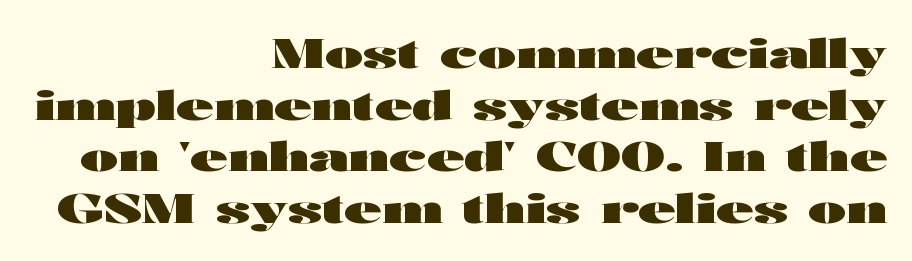
Character widths vary here, with narrow letters taking less room than wide ones. Weight: bold. This rendering features lettering with no underline. Each word holds together tightly as a unit, with standard inter-letter gaps.
